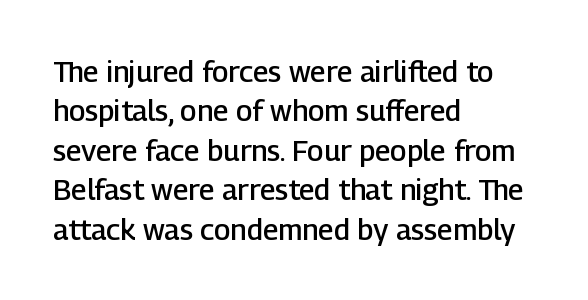
The image shows 29 px semibold sans-serif type, upright; set left-aligned, normal line spacing (1.36x), normal letter spacing, not underlined; low stroke contrast and a medium x-height.
